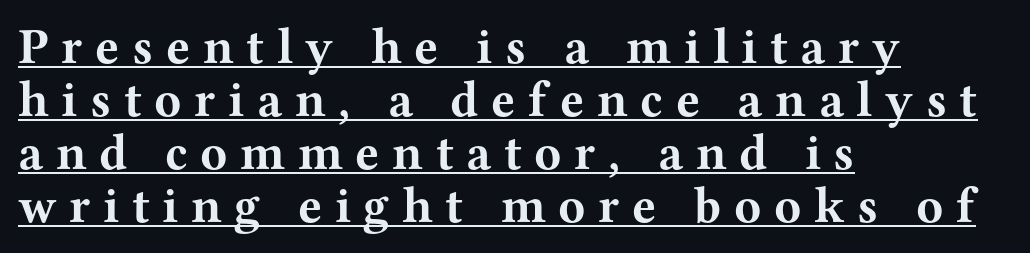
The image shows 50 px bold, wide serif type, upright; set left-aligned, tight line spacing (1.06x), unusually wide letter spacing (+0.25 em), underlined; medium stroke contrast and a medium x-height.
